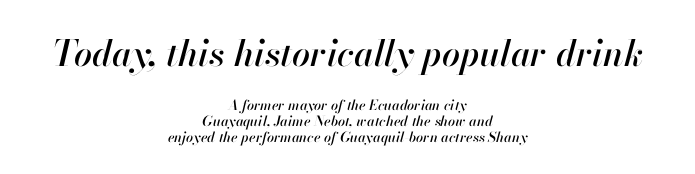
{"italic": "yes", "lean": "right", "slant_degrees": 13, "width": "normal", "stroke_contrast": "high", "x_height": "small", "monospaced": "no", "underline": "no", "align": "center", "line_spacing": "tight", "line_spacing_ratio": 1.13, "letter_spacing": "normal", "letter_spacing_em": 0.0, "larger_block": "first", "size_ratio": 2.57, "glyph_px": 36}
